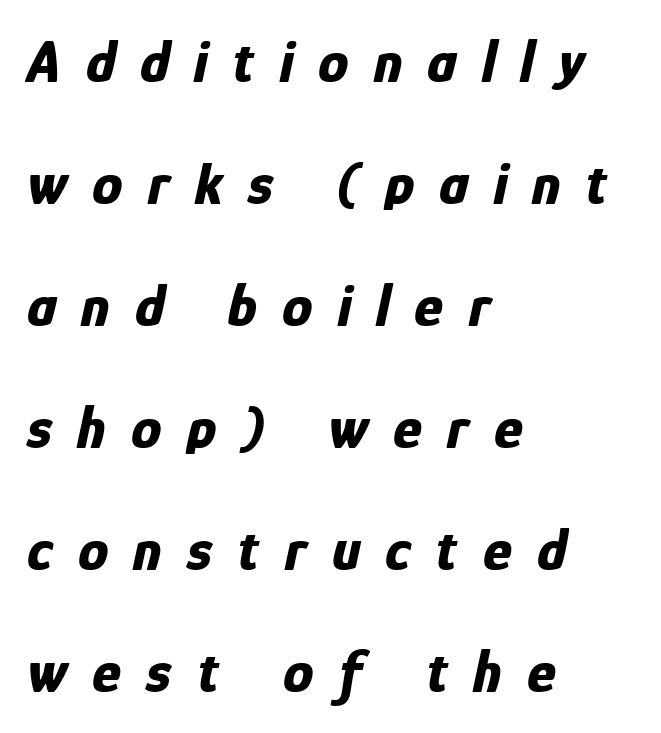
The image shows 61 px bold, condensed type, italic (leaning right); set left-aligned, loose line spacing (2.0x), unusually wide letter spacing (+0.41 em), not underlined; low stroke contrast and a medium x-height.
